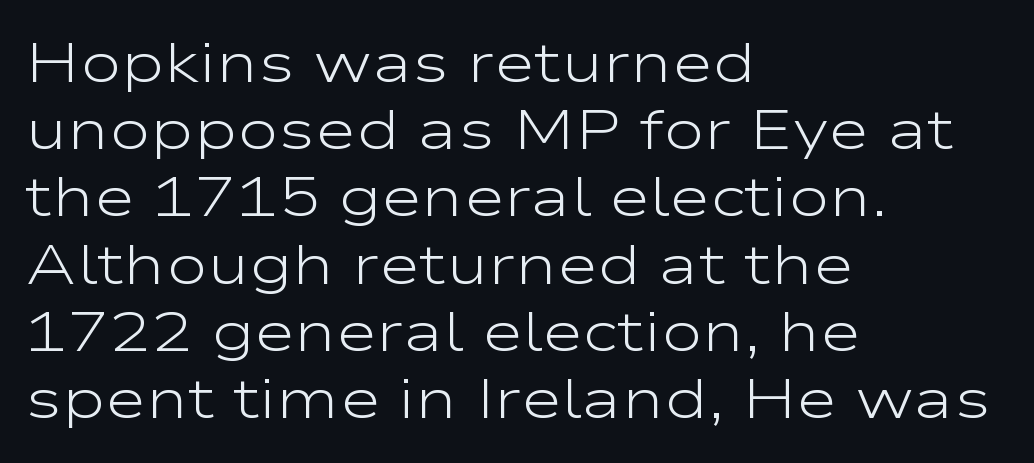
The rendering uses natural spacing where letterforms have individual widths. Unmarked baselines from the first word to the last. A typesetter would label this face a sans. Stem width sits at or under what a default text font uses. Casual observation: everything's shoved over to the left.
